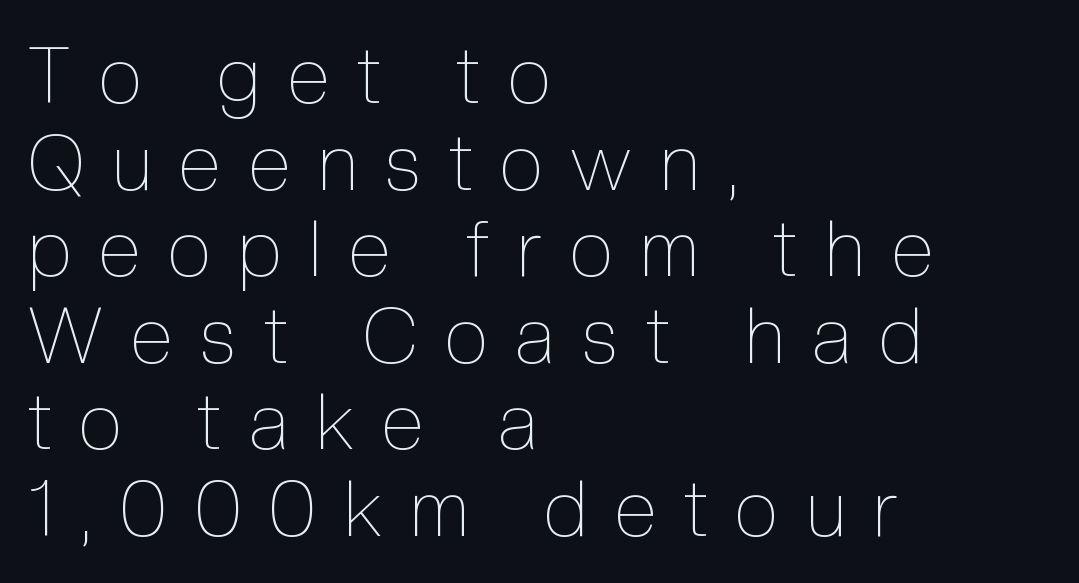
Q: Is the text bold? A: No.
Q: Is the text italic (slanted)? A: No, it is upright.
Q: Is the text underlined? A: No.
Q: How is the paragraph aligned? A: Left-aligned.
Q: Is the spacing between letters normal or unusually wide? A: Unusually wide.
Q: Is the spacing between lines tight, normal or loose? A: Tight.
Q: Width (condensed, normal, or wide)? A: Condensed.
Q: x-height? A: Medium.
Q: Monospaced? A: No.
